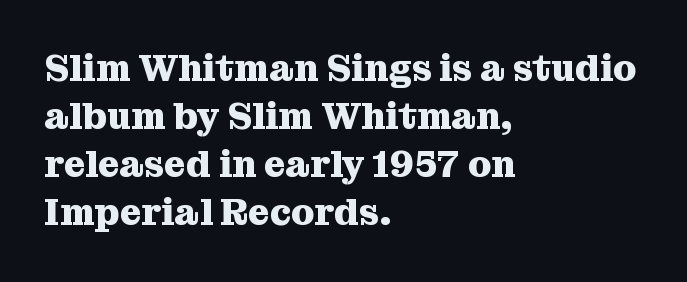
The image shows 37 px heavy serif type, upright; set left-aligned, normal line spacing (1.3x), normal letter spacing, not underlined; medium stroke contrast and a medium x-height.
